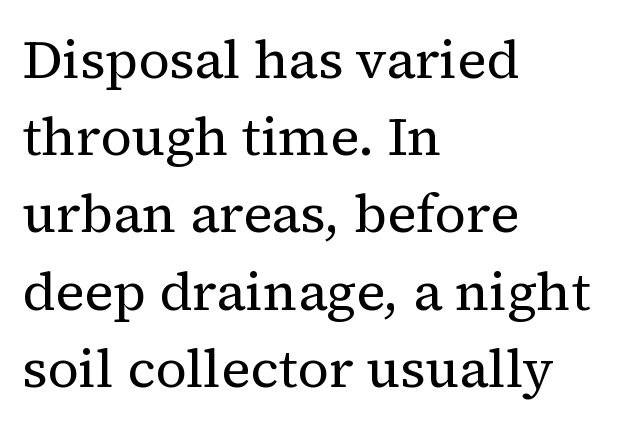
The image shows 54 px regular-weight serif type, upright; set left-aligned, normal line spacing (1.43x), normal letter spacing, not underlined; medium stroke contrast and a medium x-height.
